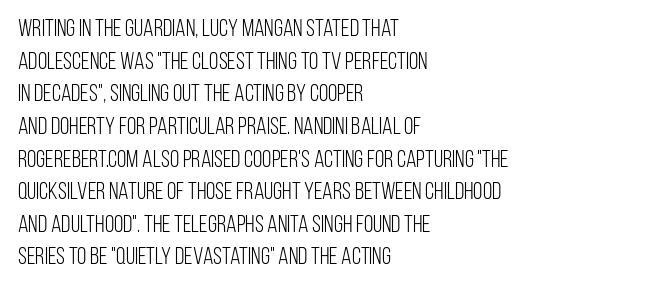
Plain, unruled lines of type. Ordinary non-slanted type is in use. Does extra space separate the letters? No, they use regular spacing. This is not heavy type; no bold has been used. These lines sit exactly where default settings would place them. Reading down the block, your eye returns to a fixed left position each line.
